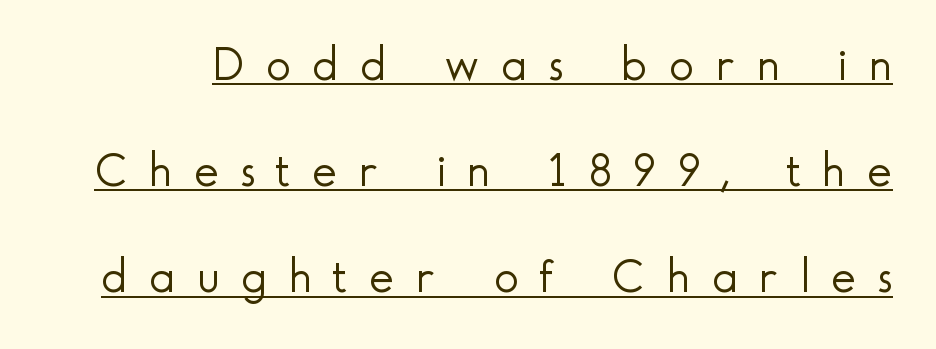
Q: Is the text bold? A: No.
Q: Is the text italic (slanted)? A: No, it is upright.
Q: Is the typeface a serif or a sans-serif typeface? A: Sans-serif.
Q: Is the text underlined? A: Yes.
Q: Is the spacing between letters normal or unusually wide? A: Unusually wide.
Q: Is the spacing between lines tight, normal or loose? A: Loose.
Q: Width (condensed, normal, or wide)? A: Normal.
Q: x-height? A: Small.
Q: Monospaced? A: No.
